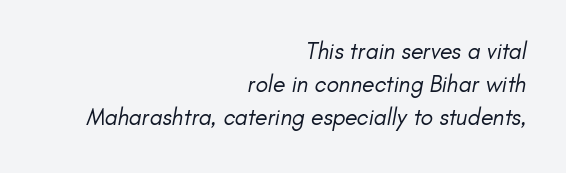
The image shows 23 px text type; set right-aligned, normal line spacing (1.44x), normal letter spacing, not underlined.
